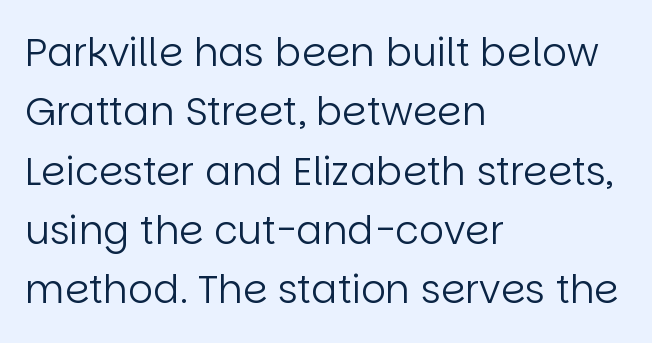
The specimen reads as upright at a glance. You could not count columns in this text — the font is proportionally spaced. Serifs: no, the terminals of the letterforms are clean. Is the letter spacing exaggerated? No — it looks like the ordinary default. Does the copy run flush right? No — it runs flush left. The font is comparable to plain body text, perhaps lighter.
